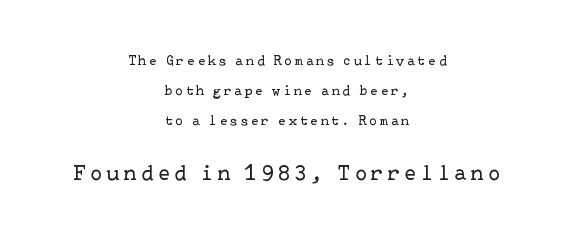
The image shows 22 px text type, upright; set centered, loose line spacing (2.14x), unusually wide letter spacing (+0.2 em), not underlined; the second (bottom) block is 1.57x larger.
